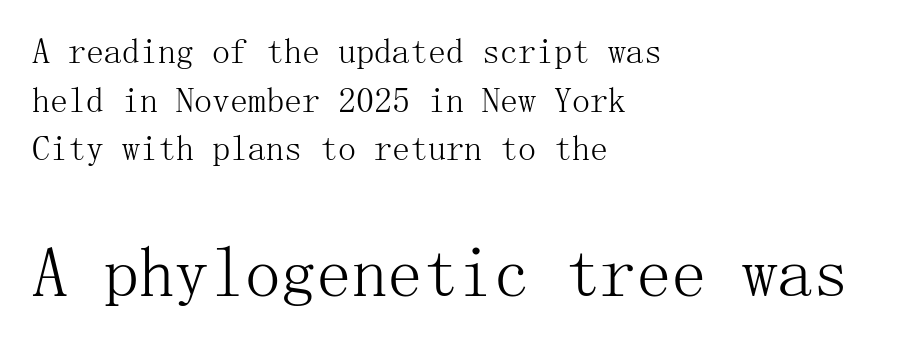
Q: Is the text bold? A: No.
Q: Is the text italic (slanted)? A: No, it is upright.
Q: Is the typeface a serif or a sans-serif typeface? A: Serif.
Q: Is the text underlined? A: No.
Q: How is the paragraph aligned? A: Left-aligned.
Q: Is the spacing between letters normal or unusually wide? A: Normal.
Q: Is the spacing between lines tight, normal or loose? A: Normal.
Q: Which block of text is set in a larger size, the first (top) or the second (bottom)? A: The second (bottom) one.
Q: Width (condensed, normal, or wide)? A: Normal.
Q: Stroke contrast? A: Medium.
Q: x-height? A: Medium.
